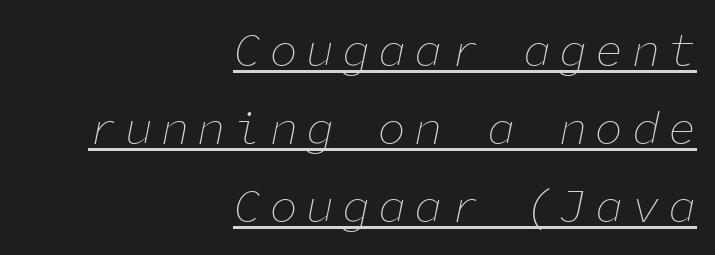
The image shows 47 px thin type, italic (leaning right), monospaced; set right-aligned, normal line spacing (1.66x), underlined; low stroke contrast and a medium x-height.
